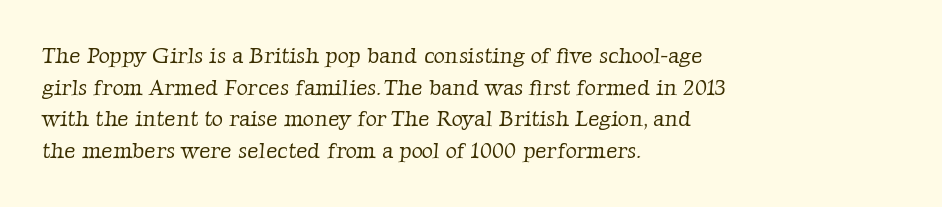
{"bold": "no", "underline": "no", "align": "left", "line_spacing": "normal", "line_spacing_ratio": 1.44, "letter_spacing": "normal", "letter_spacing_em": 0.0, "glyph_px": 22}
